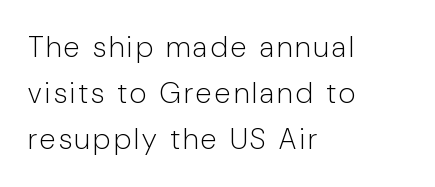
The image shows 29 px light, condensed sans-serif type, upright; set left-aligned, normal line spacing (1.59x), not underlined; low stroke contrast and a medium x-height.
